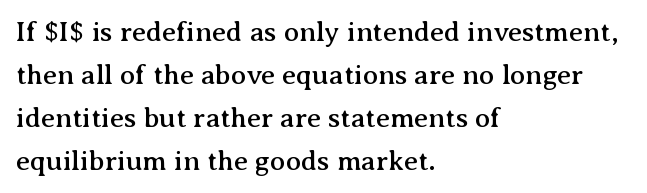
Q: Is the text italic (slanted)? A: No, it is upright.
Q: Is the typeface a serif or a sans-serif typeface? A: Serif.
Q: Is the text underlined? A: No.
Q: How is the paragraph aligned? A: Left-aligned.
Q: Is the spacing between letters normal or unusually wide? A: Normal.
Q: Is the spacing between lines tight, normal or loose? A: Normal.
Q: Width (condensed, normal, or wide)? A: Normal.
Q: Stroke contrast? A: Medium.
Q: x-height? A: Medium.
Q: Monospaced? A: No.
